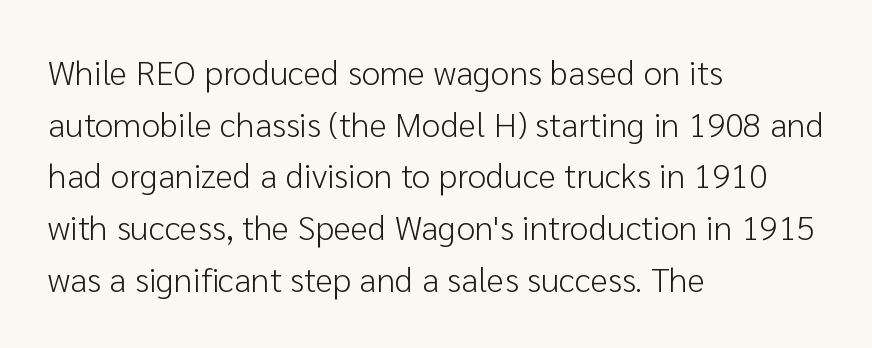
Q: Is the text bold? A: No.
Q: Is the text italic (slanted)? A: No, it is upright.
Q: Is the typeface a serif or a sans-serif typeface? A: Sans-serif.
Q: Is the text underlined? A: No.
Q: How is the paragraph aligned? A: Left-aligned.
Q: Is the spacing between letters normal or unusually wide? A: Normal.
Q: Is the spacing between lines tight, normal or loose? A: Normal.
Q: Width (condensed, normal, or wide)? A: Normal.
Q: Stroke contrast? A: Low.
Q: x-height? A: Medium.
Q: Monospaced? A: No.
